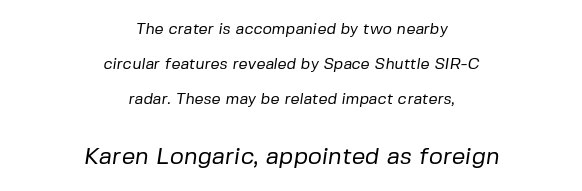
Stems and bowls with no extra thickness — not bold. The later block is typeset at a bigger size than the earlier block. You could call the tracking neutral — neither tight nor loose. The space beneath each line is pristine and unruled. Leftover space on each line is divided equally before and after the words. Interline gaps are noticeably wide in this sample.
